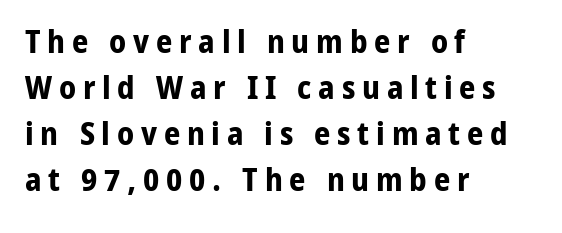
{"serif": "no", "italic": "no", "bold": "yes", "weight": "bold", "width": "normal", "stroke_contrast": "low", "x_height": "medium", "monospaced": "no", "underline": "no", "align": "left", "line_spacing": "normal", "line_spacing_ratio": 1.44, "letter_spacing": "wide", "letter_spacing_em": 0.21, "glyph_px": 32}
